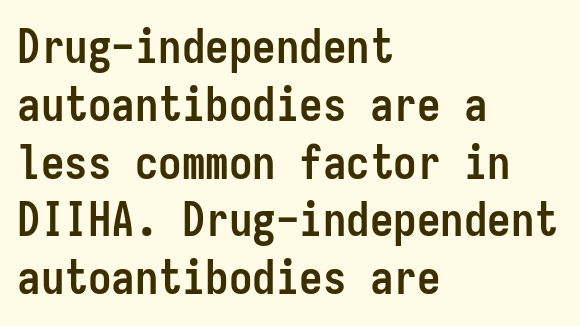
Is this a fixed-width face? Yes — each glyph sits in an identical cell. Notice how the passage keeps a crisp vertical edge on the left only. There is no visible air inserted between adjacent glyphs. Unlike italic type, these characters show no tilt at all. Type without underlining.
